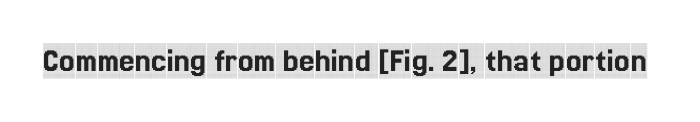
Q: Is the text italic (slanted)? A: No, it is upright.
Q: Is the typeface a serif or a sans-serif typeface? A: Serif.
Q: Is the text underlined? A: No.
Q: Is the spacing between letters normal or unusually wide? A: Normal.
Q: Width (condensed, normal, or wide)? A: Condensed.
Q: x-height? A: Large.
Q: Monospaced? A: No.
